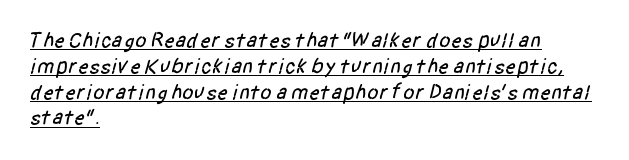
Students, observe the line beneath the letters — that is underlining. The rendering anchors every line to the left-hand side. The horizontal fit of the characters is conventional and even.
